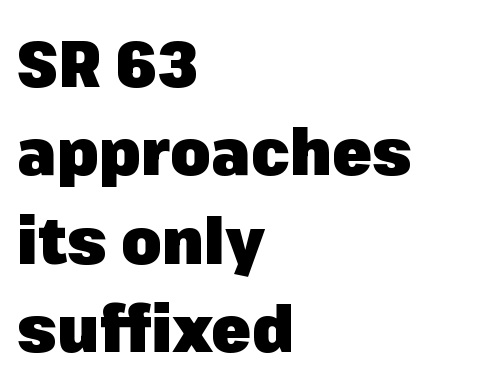
Every character sits straight up, as roman type does. A typesetter would call this zero additional tracking. Is there much room between lines? A standard amount, neither cramped nor airy. Plain, unruled lines of type.
